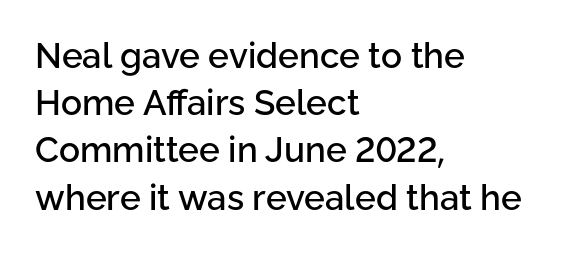
Q: Is the text italic (slanted)? A: No, it is upright.
Q: Is the typeface a serif or a sans-serif typeface? A: Sans-serif.
Q: Is the text underlined? A: No.
Q: How is the paragraph aligned? A: Left-aligned.
Q: Is the spacing between letters normal or unusually wide? A: Normal.
Q: Is the spacing between lines tight, normal or loose? A: Normal.
Q: Width (condensed, normal, or wide)? A: Normal.
Q: Stroke contrast? A: Low.
Q: x-height? A: Medium.
Q: Monospaced? A: No.
